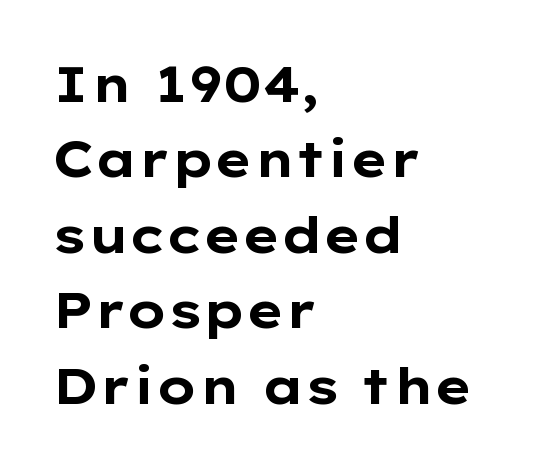
The image shows 50 px bold, wide sans-serif type, upright; set left-aligned, normal line spacing (1.51x), normal letter spacing, not underlined; low stroke contrast and a medium x-height.
